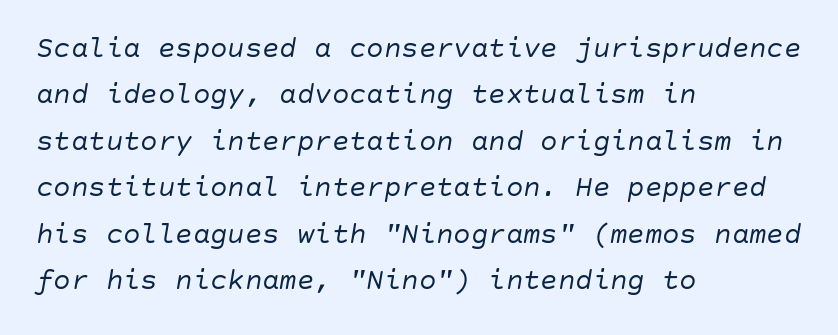
{"italic": "yes", "lean": "right", "slant_degrees": 10, "bold": "no", "weight": "regular", "width": "normal", "stroke_contrast": "low", "x_height": "large", "underline": "no", "align": "left", "line_spacing": "normal", "line_spacing_ratio": 1.6, "letter_spacing": "normal", "letter_spacing_em": 0.0, "glyph_px": 29}
